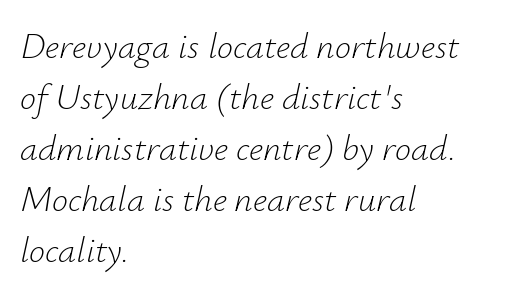
Q: Is the text bold? A: No.
Q: Is the text italic (slanted)? A: Yes, it leans right by about 12 degrees.
Q: Is the text underlined? A: No.
Q: How is the paragraph aligned? A: Left-aligned.
Q: Is the spacing between letters normal or unusually wide? A: Normal.
Q: Is the spacing between lines tight, normal or loose? A: Normal.
Q: Width (condensed, normal, or wide)? A: Normal.
Q: Stroke contrast? A: Low.
Q: x-height? A: Small.
Q: Monospaced? A: No.
